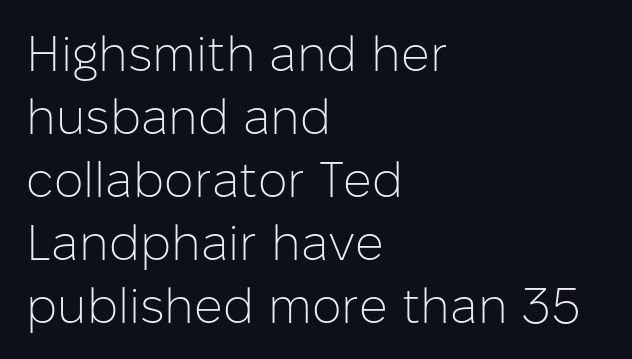
Weight: not bold — regular or lighter. The passage shown is typeset with a sans-serif family. Reading down the column, the eye jumps a familiar distance to each next line. Underline: absent. The typesetter chose a ragged-right arrangement here. These lines are rendered in a variable-pitch font.
